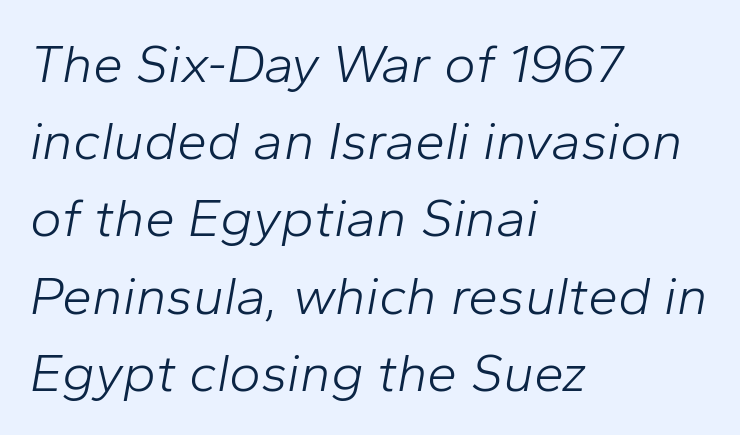
Quick note: interline space is typical. The rendering uses natural spacing where letterforms have individual widths. The face used here has a pronounced slope to its letters. Type without underlining. Words appear dense and cohesive because spacing is normal.
